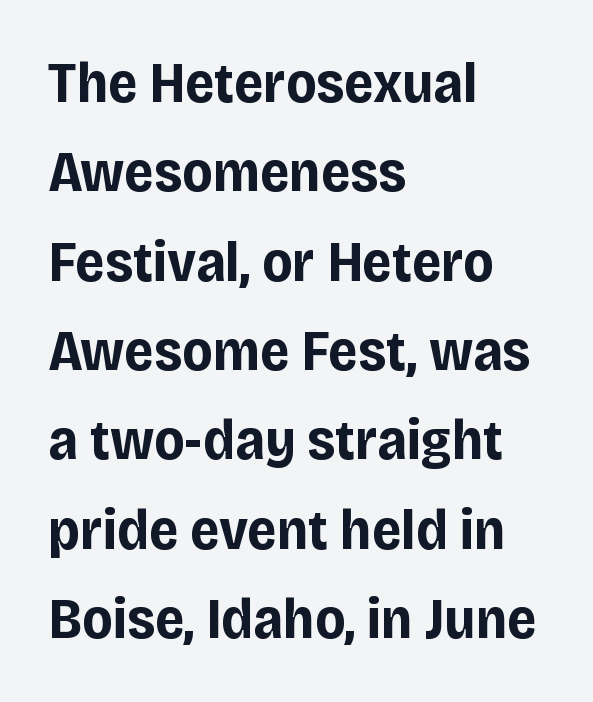
Q: Is the text bold? A: Yes.
Q: Is the text italic (slanted)? A: No, it is upright.
Q: Is the typeface a serif or a sans-serif typeface? A: Sans-serif.
Q: Is the text underlined? A: No.
Q: How is the paragraph aligned? A: Left-aligned.
Q: Is the spacing between letters normal or unusually wide? A: Normal.
Q: Is the spacing between lines tight, normal or loose? A: Normal.
Q: Width (condensed, normal, or wide)? A: Normal.
Q: Stroke contrast? A: Low.
Q: x-height? A: Large.
Q: Monospaced? A: No.
